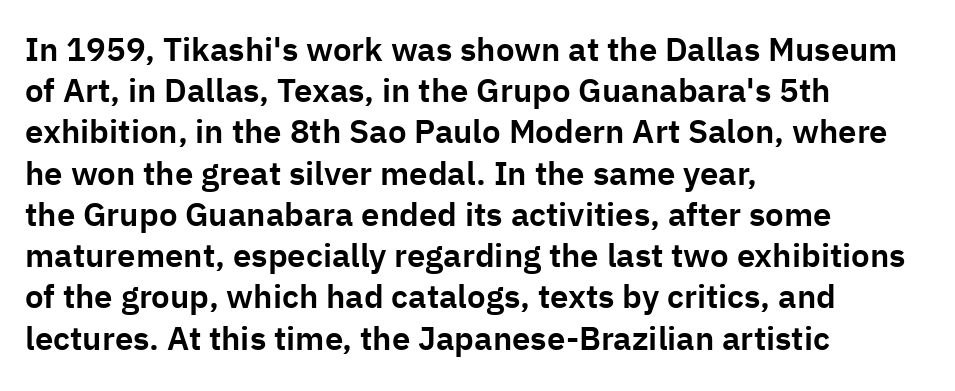
The type is set solid horizontally, with unmodified tracking. Looks like regular typesetting: each glyph gets only the width it needs. One-word summary of the alignment: left. The leading is moderate, giving the passage an even texture. Every character sits straight up, as roman type does.
